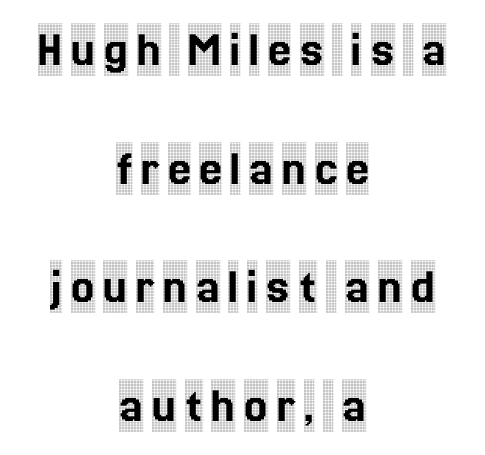
The image shows 52 px condensed serif type, upright; set centered, loose line spacing (2.28x), not underlined; a large x-height.
